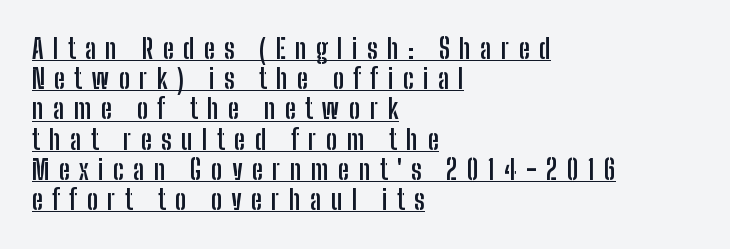
Notice how descenders almost collide with the ascenders below — that's tight leading. A dark, heavy texture on the line: the type is bold. This is the regular roman posture of the typeface. There is plenty of visible air inserted between adjacent glyphs. Left-aligned paragraph, ragged on the right. The sample's only ornament is a line tracing under the words.
